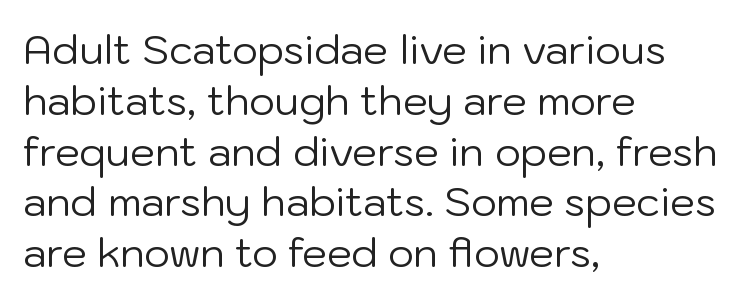
Q: Is the text bold? A: No.
Q: Is the text italic (slanted)? A: No, it is upright.
Q: Is the typeface a serif or a sans-serif typeface? A: Sans-serif.
Q: Is the text underlined? A: No.
Q: How is the paragraph aligned? A: Left-aligned.
Q: Is the spacing between letters normal or unusually wide? A: Normal.
Q: Is the spacing between lines tight, normal or loose? A: Normal.
Q: Width (condensed, normal, or wide)? A: Normal.
Q: Stroke contrast? A: Low.
Q: x-height? A: Medium.
Q: Monospaced? A: No.
